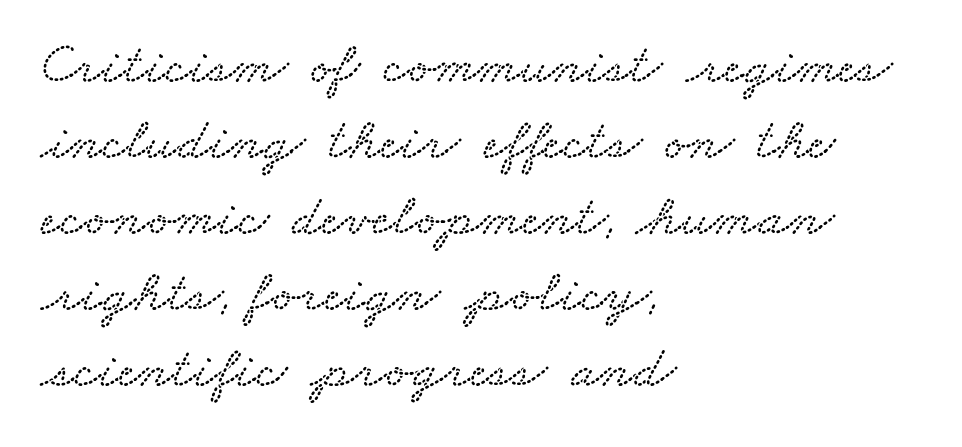
The image shows 59 px wide type; set left-aligned, normal line spacing (1.29x), normal letter spacing, not underlined; low stroke contrast and a small x-height.
